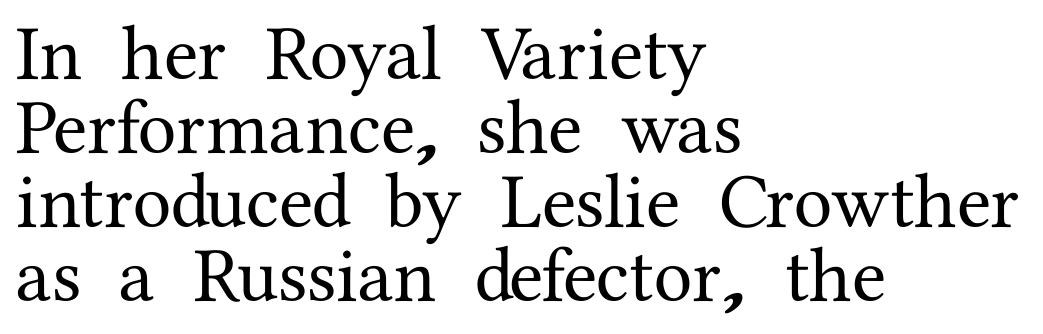
Q: Is the text italic (slanted)? A: No, it is upright.
Q: Is the typeface a serif or a sans-serif typeface? A: Serif.
Q: Is the text underlined? A: No.
Q: How is the paragraph aligned? A: Left-aligned.
Q: Is the spacing between letters normal or unusually wide? A: Normal.
Q: Is the spacing between lines tight, normal or loose? A: Tight.
Q: Width (condensed, normal, or wide)? A: Normal.
Q: Stroke contrast? A: Medium.
Q: x-height? A: Medium.
Q: Monospaced? A: No.
